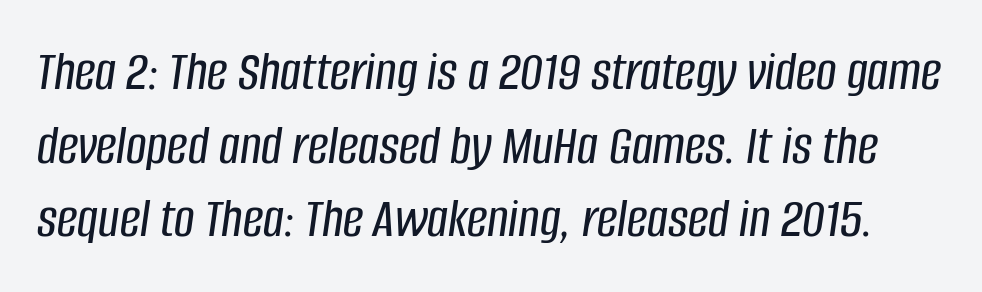
The image shows 57 px condensed type, italic (leaning right); set normal line spacing (1.29x), normal letter spacing, not underlined; low stroke contrast and a large x-height.
